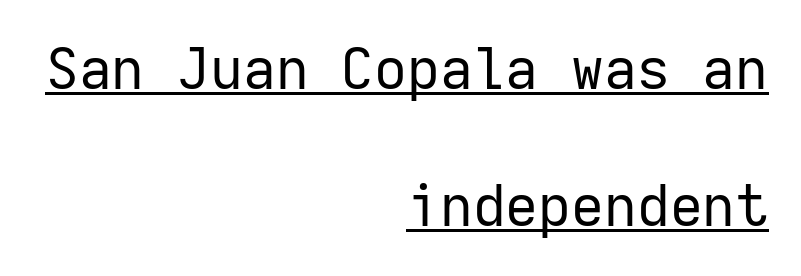
The image shows 57 px regular-weight sans-serif type, upright, monospaced; set right-aligned, loose line spacing (2.41x), normal letter spacing, underlined; low stroke contrast and a medium x-height.
